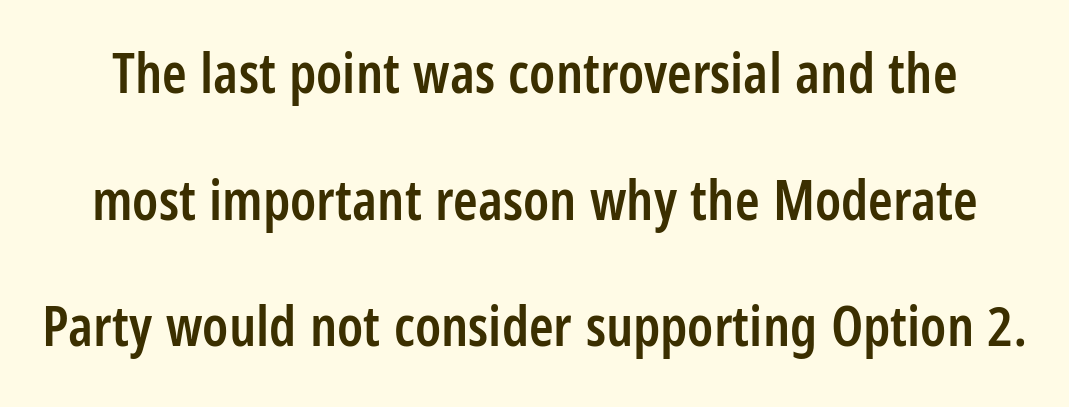
{"serif": "no", "italic": "no", "bold": "semi", "weight": "semibold", "width": "condensed", "stroke_contrast": "low", "x_height": "large", "monospaced": "no", "underline": "no", "line_spacing": "loose", "line_spacing_ratio": 2.26, "letter_spacing": "normal", "letter_spacing_em": 0.0, "glyph_px": 56}
